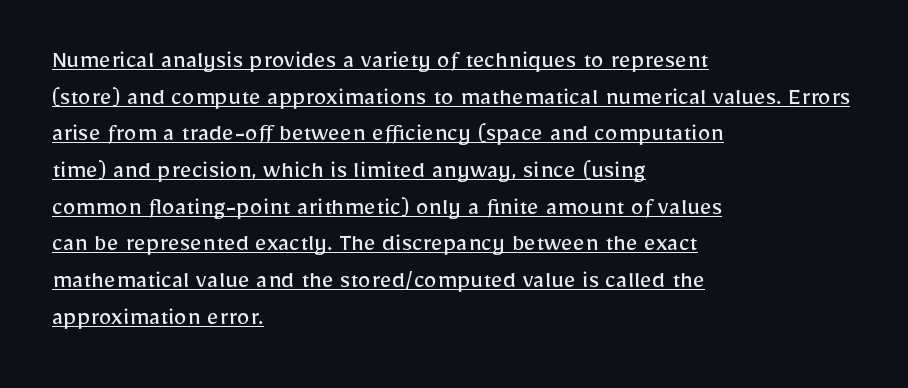
{"italic": "no", "bold": "no", "underline": "yes", "align": "left", "line_spacing": "normal", "line_spacing_ratio": 1.41, "letter_spacing": "normal", "letter_spacing_em": 0.0, "glyph_px": 26}
